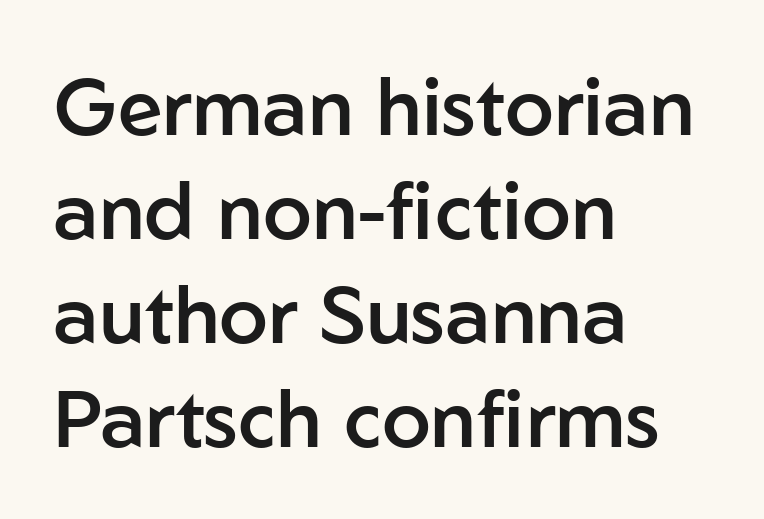
The image shows 80 px semibold sans-serif type, upright; set left-aligned, normal line spacing (1.3x), normal letter spacing, not underlined; low stroke contrast and a medium x-height.
